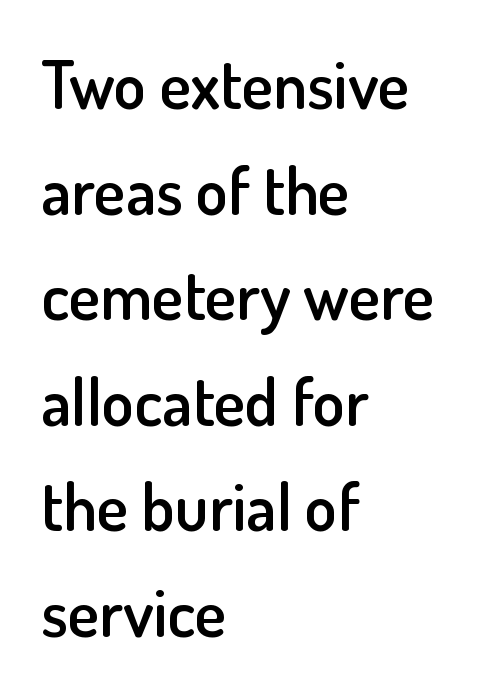
The image shows 66 px semibold sans-serif type, upright; set left-aligned, normal line spacing (1.6x), normal letter spacing, not underlined; low stroke contrast and a small x-height.
